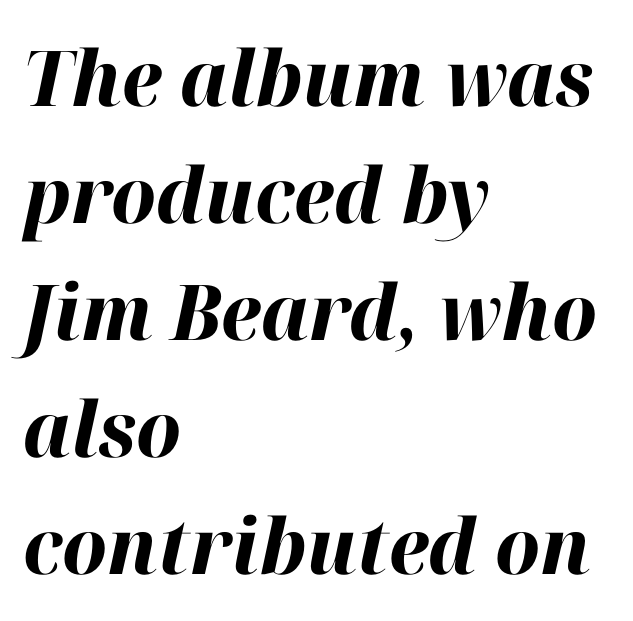
Q: Is the text bold? A: Yes.
Q: Is the text italic (slanted)? A: Yes, it leans right by about 12 degrees.
Q: Is the text underlined? A: No.
Q: How is the paragraph aligned? A: Left-aligned.
Q: Is the spacing between letters normal or unusually wide? A: Normal.
Q: Is the spacing between lines tight, normal or loose? A: Normal.
Q: Width (condensed, normal, or wide)? A: Normal.
Q: Stroke contrast? A: High.
Q: x-height? A: Medium.
Q: Monospaced? A: No.
